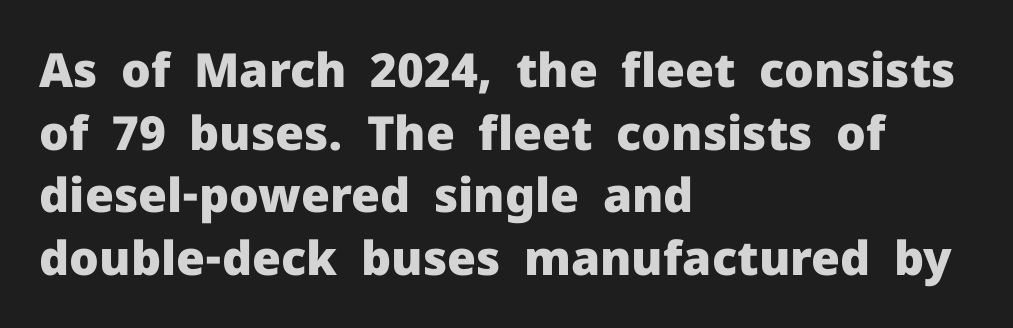
The image shows 47 px heavy sans-serif type, upright; set left-aligned, normal line spacing (1.33x), normal letter spacing, not underlined; low stroke contrast and a medium x-height.
